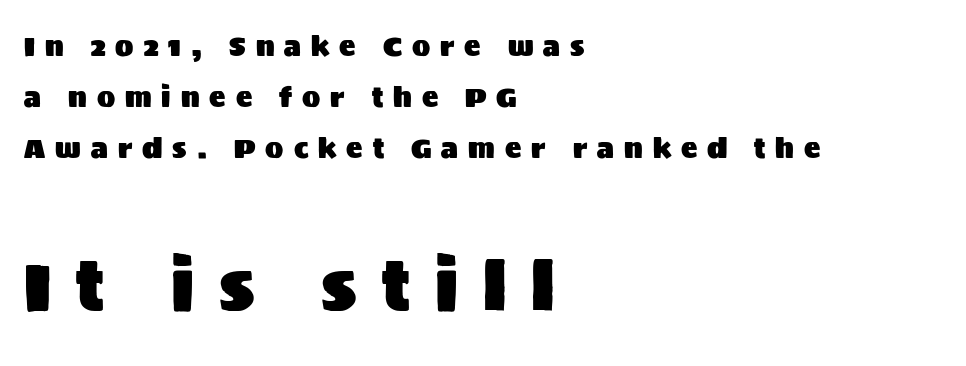
{"serif": "no", "italic": "no", "width": "normal", "stroke_contrast": "medium", "x_height": "large", "monospaced": "no", "underline": "no", "align": "left", "line_spacing_ratio": 1.89, "letter_spacing": "wide", "letter_spacing_em": 0.37, "larger_block": "second", "size_ratio": 2.48, "glyph_px": 67}
